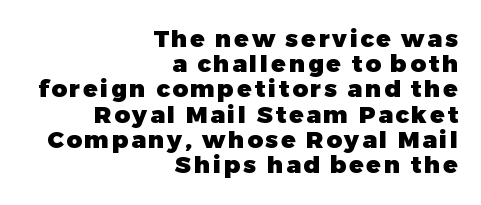
Line spacing here is tight. This rendering uses right alignment, leaving the left contour irregular. Posture: upright roman. Honestly, there is no underline to notice here at all.
